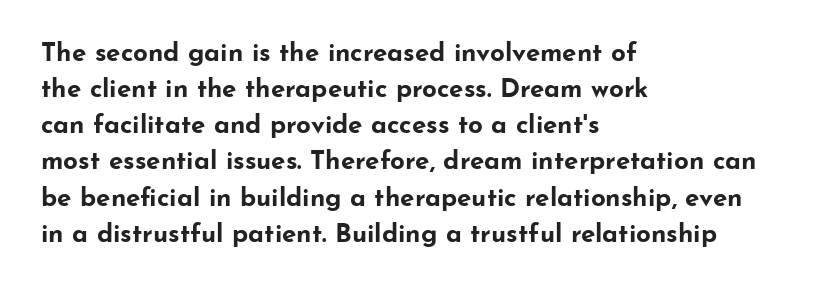
Clear beneath every line of the passage. The typography opts for an upright posture over an oblique one. Evenly set lines give the paragraph a standard silhouette. Standard letterfit; no display-style spreading of the glyphs. The compositor pushed each line to the left boundary.
